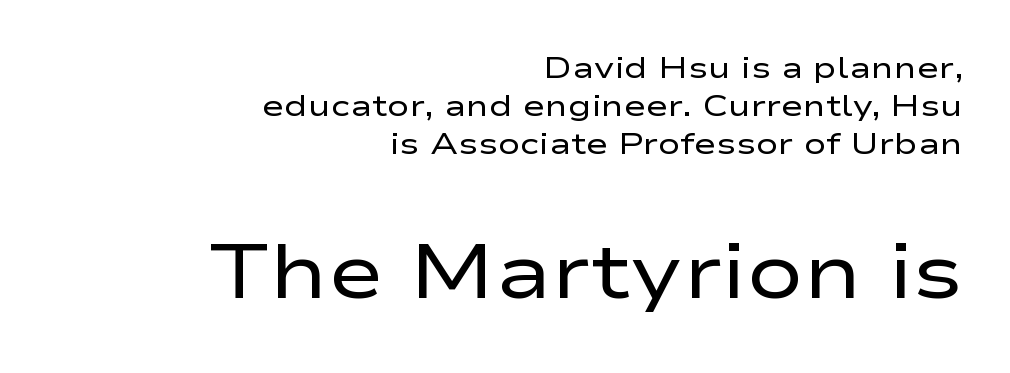
Q: Is the text bold? A: No.
Q: Is the text italic (slanted)? A: No, it is upright.
Q: Is the typeface a serif or a sans-serif typeface? A: Sans-serif.
Q: Is the text underlined? A: No.
Q: How is the paragraph aligned? A: Right-aligned.
Q: Is the spacing between letters normal or unusually wide? A: Normal.
Q: Is the spacing between lines tight, normal or loose? A: Normal.
Q: Which block of text is set in a larger size, the first (top) or the second (bottom)? A: The second (bottom) one.
Q: Width (condensed, normal, or wide)? A: Wide.
Q: Stroke contrast? A: Low.
Q: x-height? A: Medium.
Q: Monospaced? A: No.
